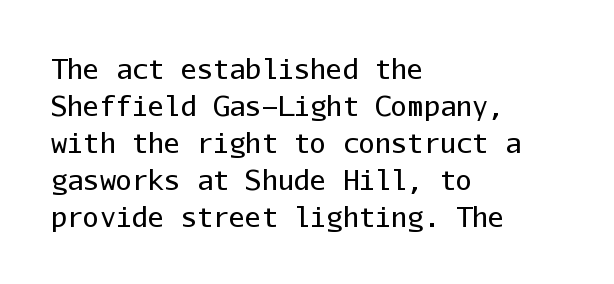
The image shows 27 px text type, upright; set left-aligned, normal line spacing (1.37x), normal letter spacing, not underlined.
